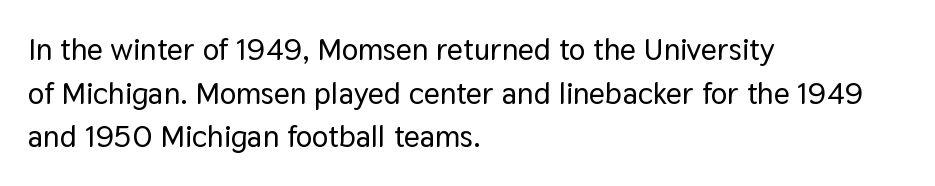
Q: Is the text italic (slanted)? A: No, it is upright.
Q: Is the typeface a serif or a sans-serif typeface? A: Sans-serif.
Q: Is the text underlined? A: No.
Q: How is the paragraph aligned? A: Left-aligned.
Q: Is the spacing between letters normal or unusually wide? A: Normal.
Q: Is the spacing between lines tight, normal or loose? A: Normal.
Q: Width (condensed, normal, or wide)? A: Normal.
Q: Stroke contrast? A: Low.
Q: x-height? A: Medium.
Q: Monospaced? A: No.
